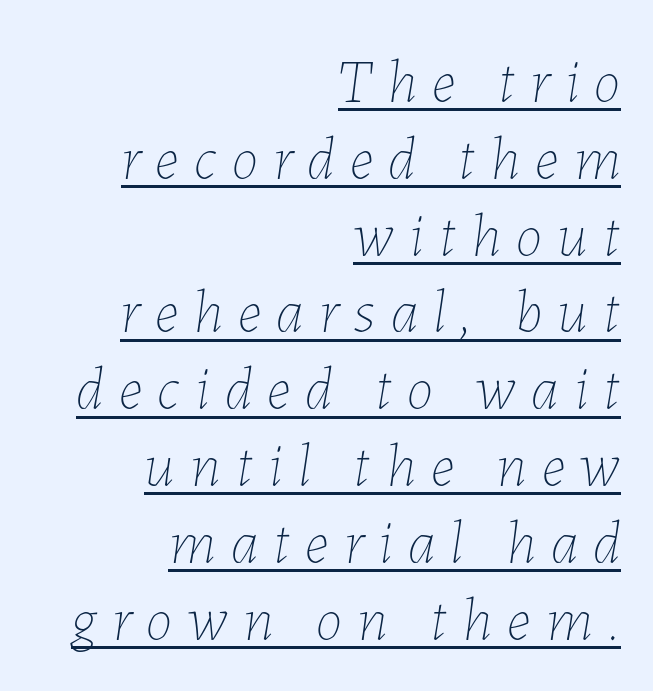
The image shows 60 px thin type, italic (leaning right); set right-aligned, normal line spacing (1.28x), unusually wide letter spacing (+0.26 em), underlined; low stroke contrast and a medium x-height.
